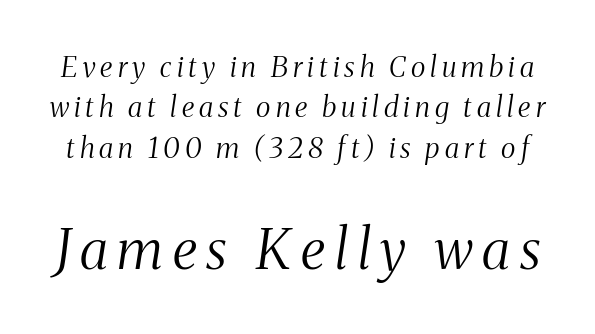
The image shows 55 px light, condensed serif type, italic (leaning right); set normal line spacing (1.44x), not underlined; the second (bottom) block is 1.96x larger; medium stroke contrast and a medium x-height.
